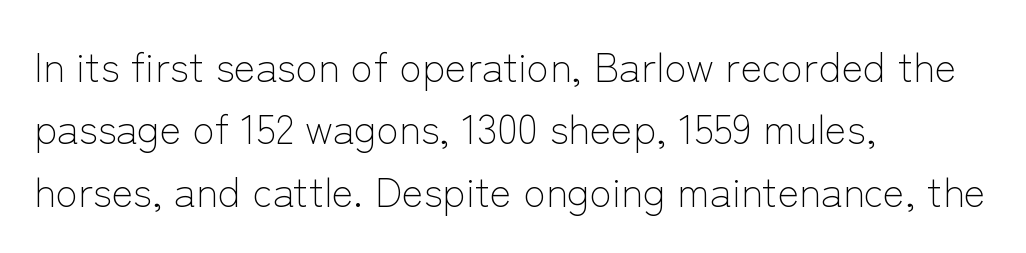
The letters stand upright; this is a roman face. Tracking value appears to be zero — textbook default spacing. How would I describe the line gaps? Plain and ordinary. Classification — sans serif. Nobody drew a line under any word here. Do the characters align in a grid? No, the font is proportional.
